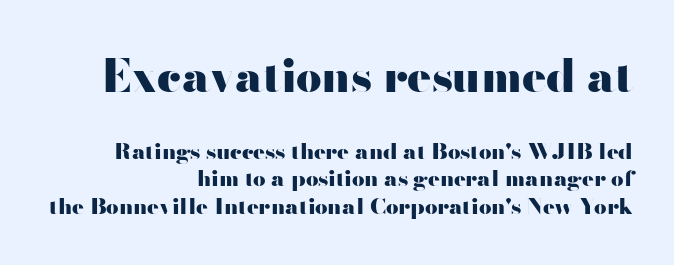
I'd call this a sans setting — the letters go barefoot. Each letter keeps its own natural width here, so spacing adapts to shape. Bigger letters appear in the top chunk; the bottom chunk is reduced. Horizontal bands of white between lines are of average thickness.
